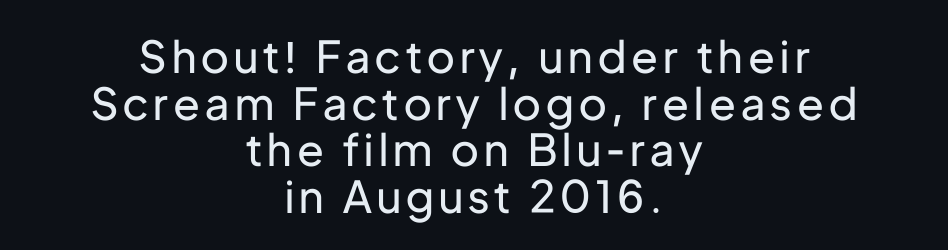
The image shows 44 px regular-weight sans-serif type, upright; set centered, tight line spacing (1.06x), not underlined; low stroke contrast and a medium x-height.
